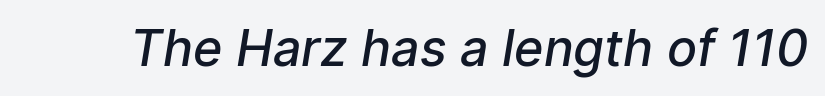
The image shows 50 px semibold sans-serif type; set normal letter spacing, not underlined; low stroke contrast and a medium x-height.
